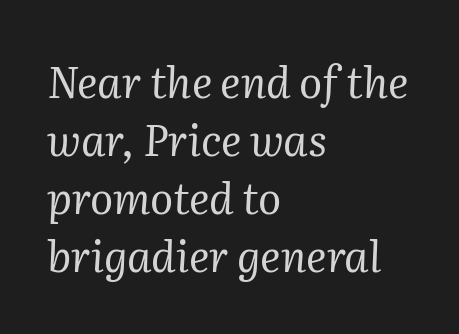
Classification — serif. The weight would be labelled regular, book, light, or lighter still. Letters rest on an invisible, unmarked baseline. Where is the straight margin? On the left. The letters are slanted; this is an italic face. A typesetter would call this leading conventional body-copy spacing.
